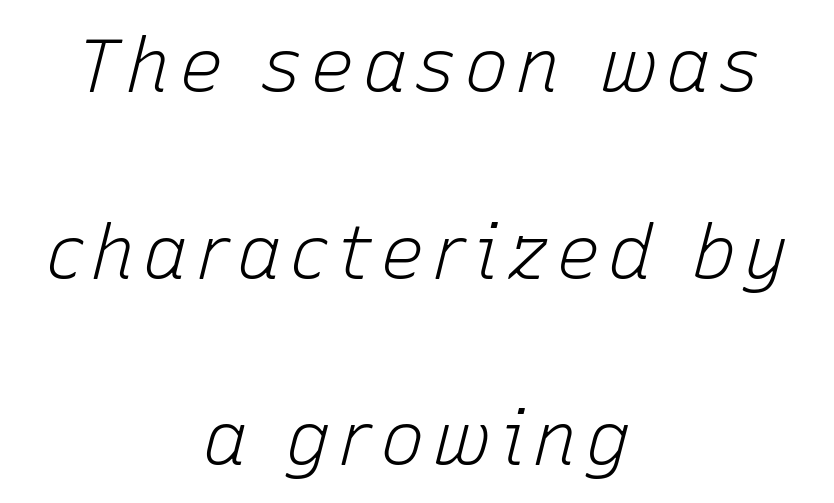
Horizontally, the lines are justified to the midpoint only. Bare-footed words on every line. The letters look calm and open, with moderate or lighter stems. The passage shown is typed in a proportional face where columns would drift.
